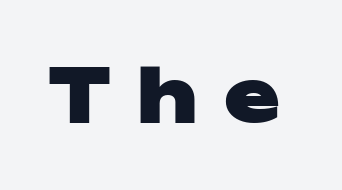
The image shows 75 px heavy, wide sans-serif type, upright; set unusually wide letter spacing (+0.35 em), not underlined; low stroke contrast and a medium x-height.
